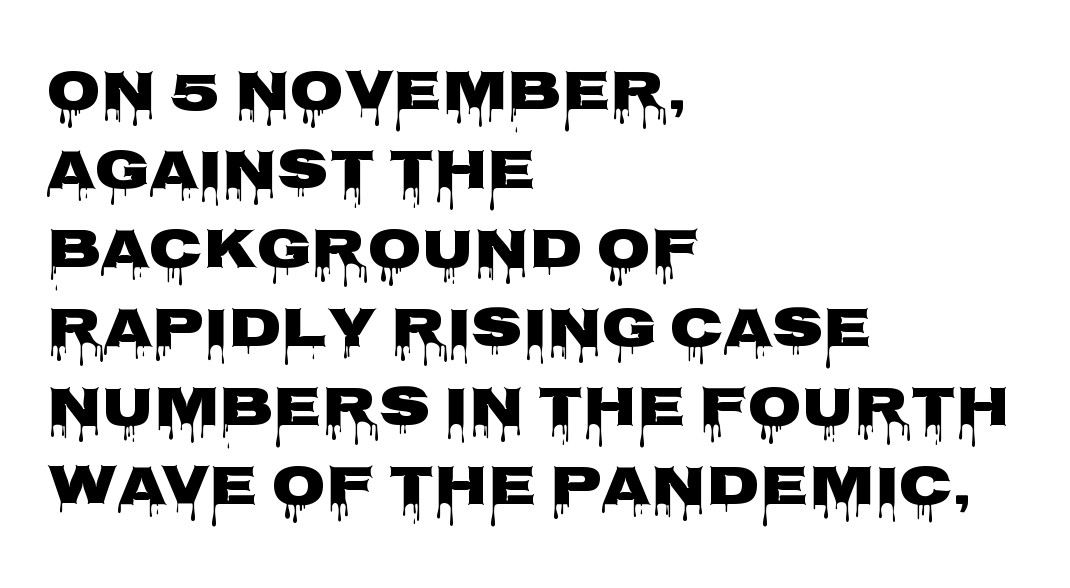
Q: Is the text italic (slanted)? A: No, it is upright.
Q: Is the typeface a serif or a sans-serif typeface? A: Sans-serif.
Q: Is the text underlined? A: No.
Q: How is the paragraph aligned? A: Left-aligned.
Q: Is the spacing between letters normal or unusually wide? A: Normal.
Q: Is the spacing between lines tight, normal or loose? A: Normal.
Q: Width (condensed, normal, or wide)? A: Wide.
Q: Stroke contrast? A: Low.
Q: x-height? A: Large.
Q: Monospaced? A: No.
